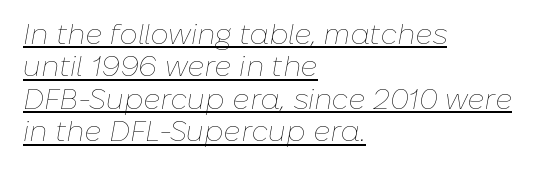
The image shows 29 px thin type, italic (leaning right); set left-aligned, tight line spacing (1.12x), normal letter spacing, underlined; low stroke contrast and a medium x-height.
